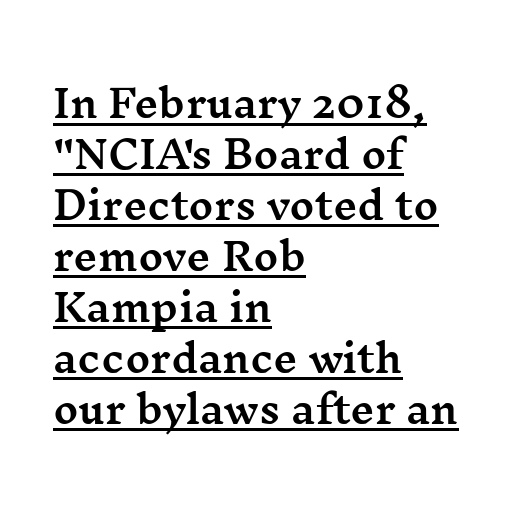
Notice how a bar underscores the lettering throughout. Spacing between characters is what you'd get straight out of the box. Examine the stroke ends and you'll spot serifs. A normal amount of white space separates one row of letters from the next.
